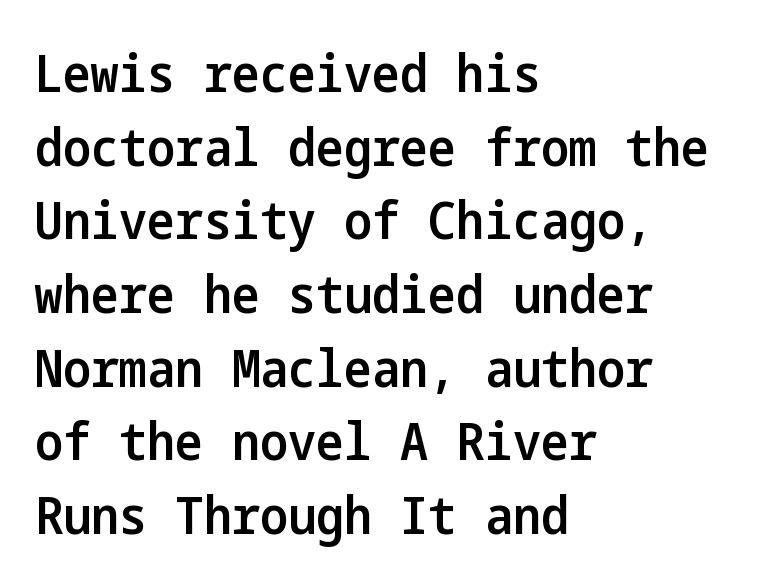
{"serif": "no", "italic": "no", "bold": "semi", "weight": "semibold", "width": "condensed", "stroke_contrast": "low", "x_height": "medium", "underline": "no", "align": "left", "line_spacing": "normal", "line_spacing_ratio": 1.39, "letter_spacing": "normal", "letter_spacing_em": 0.0, "glyph_px": 53}
